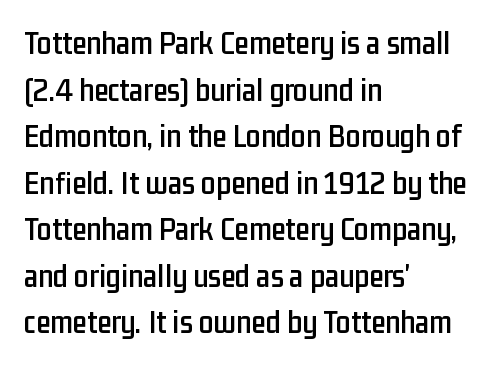
{"serif": "no", "italic": "no", "width": "condensed", "stroke_contrast": "low", "x_height": "medium", "monospaced": "no", "underline": "no", "align": "left", "line_spacing": "normal", "line_spacing_ratio": 1.41, "letter_spacing": "normal", "letter_spacing_em": 0.0, "glyph_px": 33}
